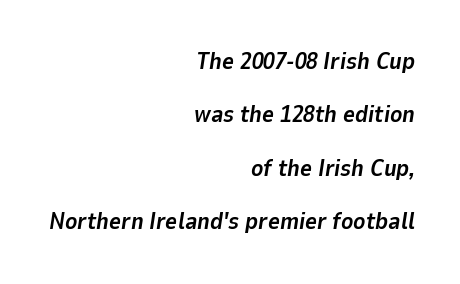
What stands out about the letter spacing? Nothing — it is the standard amount. The characters look thick and weighty, a clear bold. Notice how the stems are inclined rather than vertical — that's the hallmark of italics. The rendering uses a large line-height, opening up the rows.
